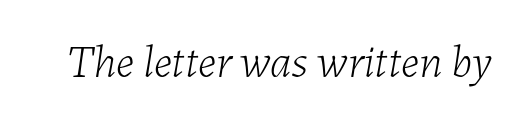
The image shows 46 px light type, italic (leaning right); set normal letter spacing, not underlined; low stroke contrast and a medium x-height.
